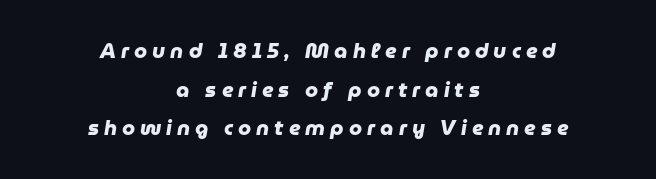
Short note: letters widely spaced. Does the copy run flush right? No — it is centered line by line. The strokes are fattened all the way to bold. Only glyphs here, with clear space below each row.
